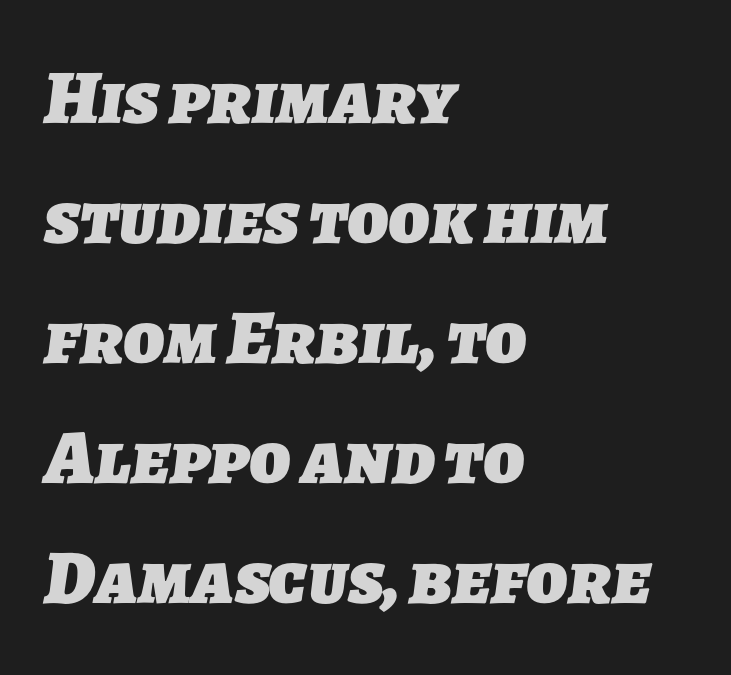
The font is running at its bold setting. Left-aligned paragraph, ragged on the right. Varying glyph widths throughout — classic text-font behaviour. Characters follow at the spacing the type designer built in. Whoever set this chose a conventional vertical rhythm. Plain, unruled lines of type.
